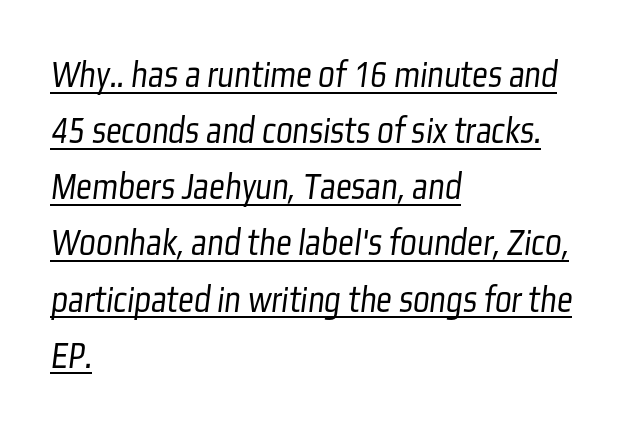
Q: Is the text bold? A: No.
Q: Is the typeface a serif or a sans-serif typeface? A: Sans-serif.
Q: Is the text underlined? A: Yes.
Q: How is the paragraph aligned? A: Left-aligned.
Q: Is the spacing between letters normal or unusually wide? A: Normal.
Q: Is the spacing between lines tight, normal or loose? A: Normal.
Q: Width (condensed, normal, or wide)? A: Condensed.
Q: Stroke contrast? A: Low.
Q: x-height? A: Medium.
Q: Monospaced? A: No.
